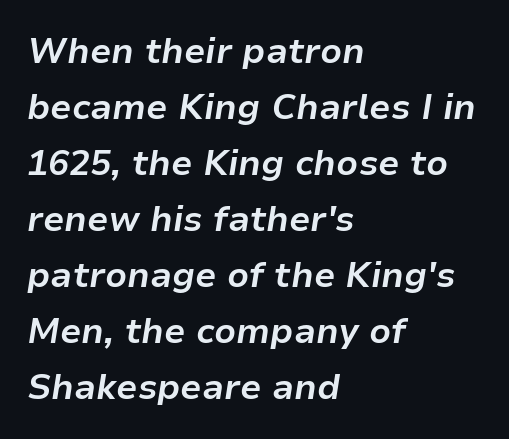
In terms of letterspacing, this is plain default setting. These lines are rendered in a variable-pitch font. Plenty of ink on the page — the face is bold. The lines are quadded left.
